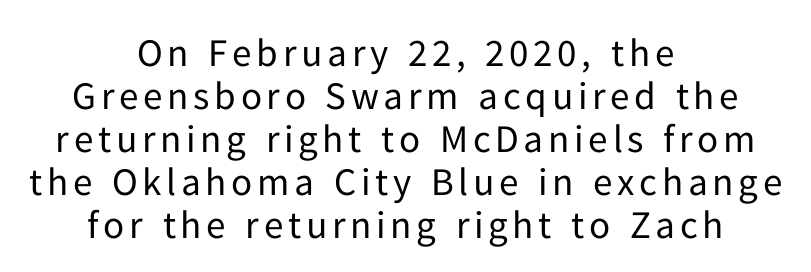
{"serif": "no", "italic": "no", "bold": "no", "weight": "regular", "width": "normal", "stroke_contrast": "low", "x_height": "medium", "monospaced": "no", "underline": "no", "align": "center", "line_spacing": "tight", "line_spacing_ratio": 1.1, "glyph_px": 39}
